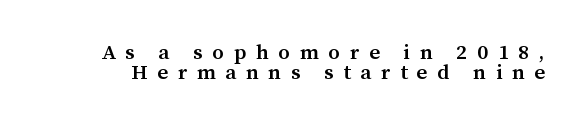
Q: Is the text bold? A: Semi-bold.
Q: Is the text italic (slanted)? A: No, it is upright.
Q: Is the text underlined? A: No.
Q: Is the spacing between letters normal or unusually wide? A: Unusually wide.
Q: Is the spacing between lines tight, normal or loose? A: Tight.
